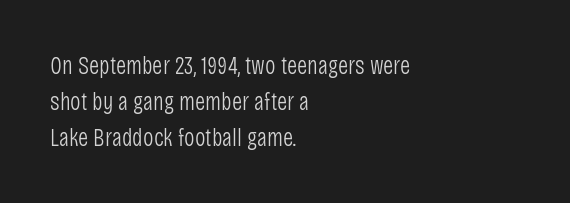
Q: Is the text bold? A: No.
Q: Is the text italic (slanted)? A: No, it is upright.
Q: Is the text underlined? A: No.
Q: How is the paragraph aligned? A: Left-aligned.
Q: Is the spacing between letters normal or unusually wide? A: Normal.
Q: Is the spacing between lines tight, normal or loose? A: Normal.
